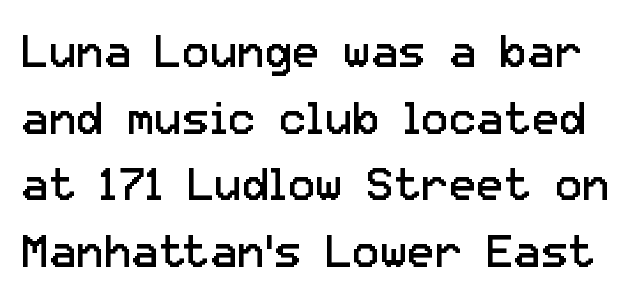
Q: Is the text bold? A: No.
Q: Is the text italic (slanted)? A: No, it is upright.
Q: Is the typeface a serif or a sans-serif typeface? A: Sans-serif.
Q: Is the text underlined? A: No.
Q: Is the spacing between letters normal or unusually wide? A: Normal.
Q: Is the spacing between lines tight, normal or loose? A: Normal.
Q: Width (condensed, normal, or wide)? A: Normal.
Q: Stroke contrast? A: Low.
Q: x-height? A: Medium.
Q: Monospaced? A: No.
